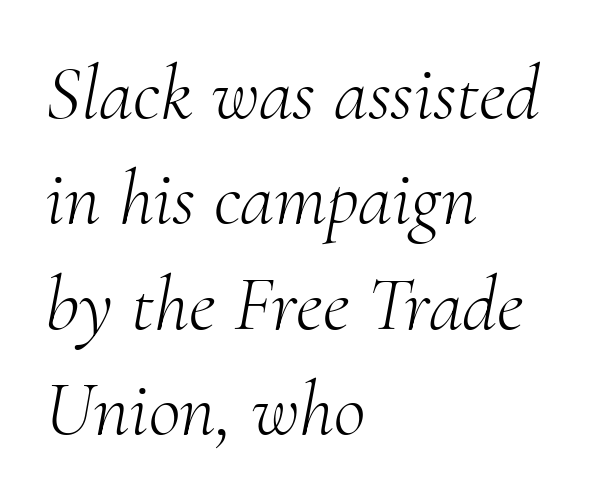
Q: Is the text bold? A: No.
Q: Is the text italic (slanted)? A: Yes, it leans right by about 10 degrees.
Q: Is the typeface a serif or a sans-serif typeface? A: Serif.
Q: Is the text underlined? A: No.
Q: How is the paragraph aligned? A: Left-aligned.
Q: Is the spacing between letters normal or unusually wide? A: Normal.
Q: Is the spacing between lines tight, normal or loose? A: Normal.
Q: Width (condensed, normal, or wide)? A: Normal.
Q: Stroke contrast? A: Medium.
Q: x-height? A: Small.
Q: Monospaced? A: No.
